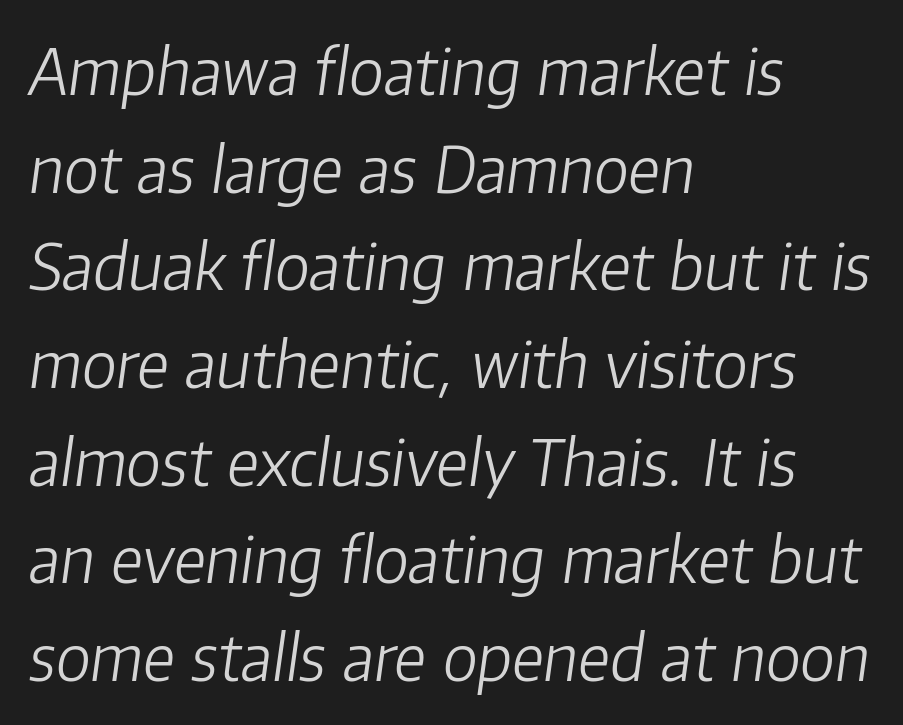
The image shows 63 px light type, italic (leaning right); set left-aligned, normal line spacing (1.55x), normal letter spacing, not underlined; low stroke contrast and a medium x-height.
